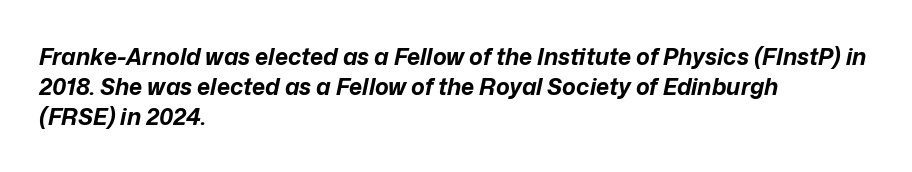
Leading matches the norm, producing a regular column. These lines were composed using italics. This rendering uses left alignment, leaving the right contour irregular. Students, note that the glyphs here touch the page at normal intervals. The gap between lines stays unmarked. These words are printed bold, with thick strokes throughout.
